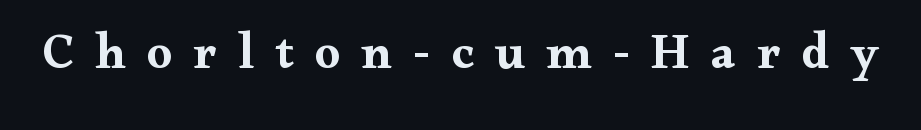
{"serif": "yes", "italic": "no", "bold": "yes", "weight": "bold", "width": "wide", "stroke_contrast": "medium", "x_height": "small", "monospaced": "no", "underline": "no", "letter_spacing": "wide", "letter_spacing_em": 0.42, "glyph_px": 50}
